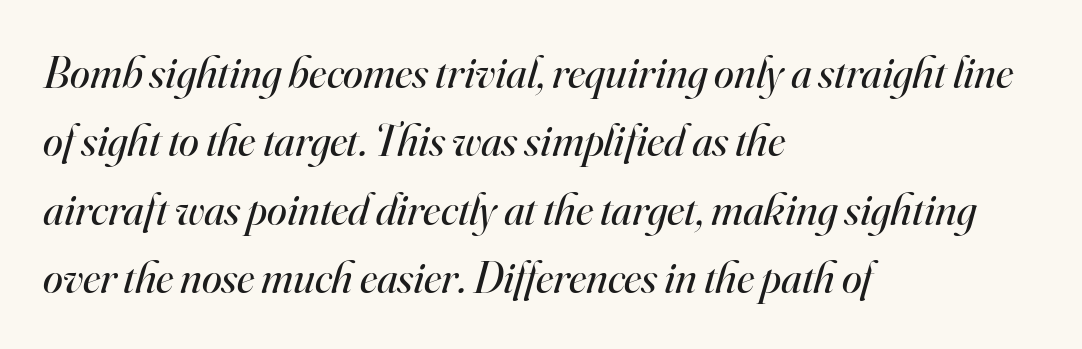
Q: Is the text bold? A: No.
Q: Is the text italic (slanted)? A: Yes, it leans right by about 16 degrees.
Q: Is the typeface a serif or a sans-serif typeface? A: Serif.
Q: Is the text underlined? A: No.
Q: How is the paragraph aligned? A: Left-aligned.
Q: Is the spacing between letters normal or unusually wide? A: Normal.
Q: Is the spacing between lines tight, normal or loose? A: Normal.
Q: Width (condensed, normal, or wide)? A: Normal.
Q: Stroke contrast? A: High.
Q: x-height? A: Small.
Q: Monospaced? A: No.
